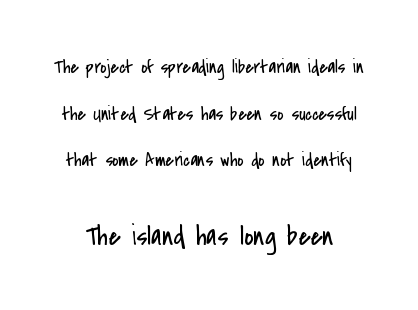
Q: Is the text bold? A: No.
Q: Is the text italic (slanted)? A: No, it is upright.
Q: Is the typeface a serif or a sans-serif typeface? A: Sans-serif.
Q: Is the text underlined? A: No.
Q: Is the spacing between letters normal or unusually wide? A: Normal.
Q: Is the spacing between lines tight, normal or loose? A: Loose.
Q: Which block of text is set in a larger size, the first (top) or the second (bottom)? A: The second (bottom) one.
Q: Width (condensed, normal, or wide)? A: Condensed.
Q: Stroke contrast? A: Low.
Q: x-height? A: Small.
Q: Monospaced? A: No.
